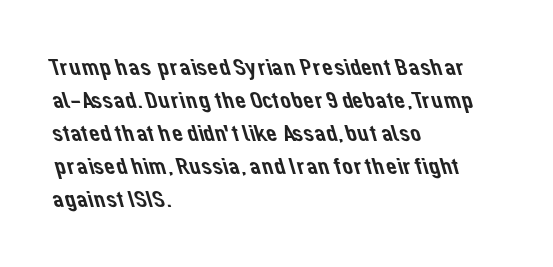
The image shows 24 px text type; set left-aligned, normal line spacing (1.37x), normal letter spacing, not underlined.
